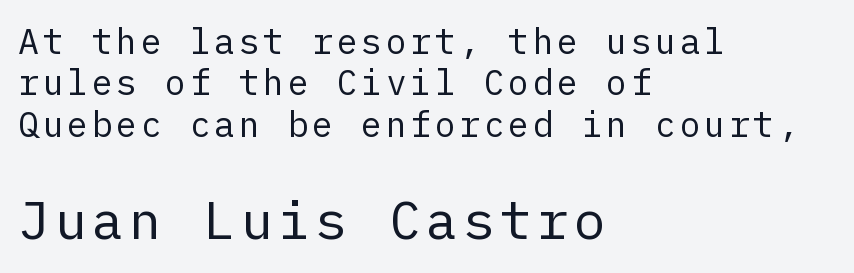
Q: Is the text bold? A: No.
Q: Is the text italic (slanted)? A: No, it is upright.
Q: Is the typeface a serif or a sans-serif typeface? A: Sans-serif.
Q: Is the text underlined? A: No.
Q: How is the paragraph aligned? A: Left-aligned.
Q: Which block of text is set in a larger size, the first (top) or the second (bottom)? A: The second (bottom) one.
Q: Width (condensed, normal, or wide)? A: Normal.
Q: Stroke contrast? A: Low.
Q: x-height? A: Medium.
